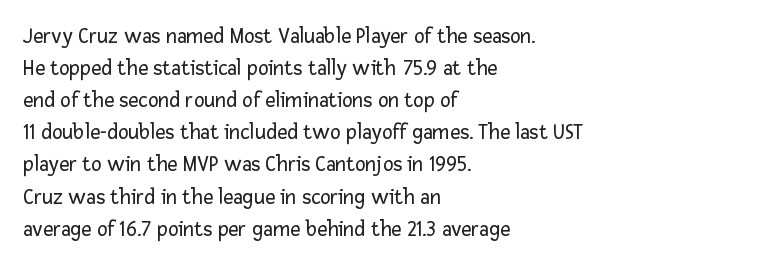
Q: Is the text bold? A: No.
Q: Is the text italic (slanted)? A: No, it is upright.
Q: Is the text underlined? A: No.
Q: How is the paragraph aligned? A: Left-aligned.
Q: Is the spacing between letters normal or unusually wide? A: Normal.
Q: Is the spacing between lines tight, normal or loose? A: Normal.
